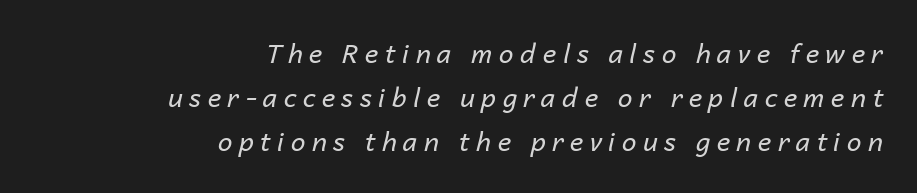
{"italic": "yes", "lean": "right", "slant_degrees": 14, "bold": "no", "underline": "no", "align": "right", "line_spacing": "normal", "line_spacing_ratio": 1.69, "letter_spacing": "wide", "letter_spacing_em": 0.25, "glyph_px": 26}
